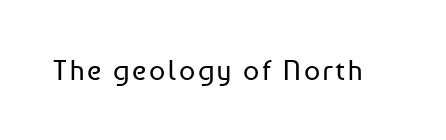
The image shows 28 px regular-weight sans-serif type, upright; set not underlined; low stroke contrast and a medium x-height.
